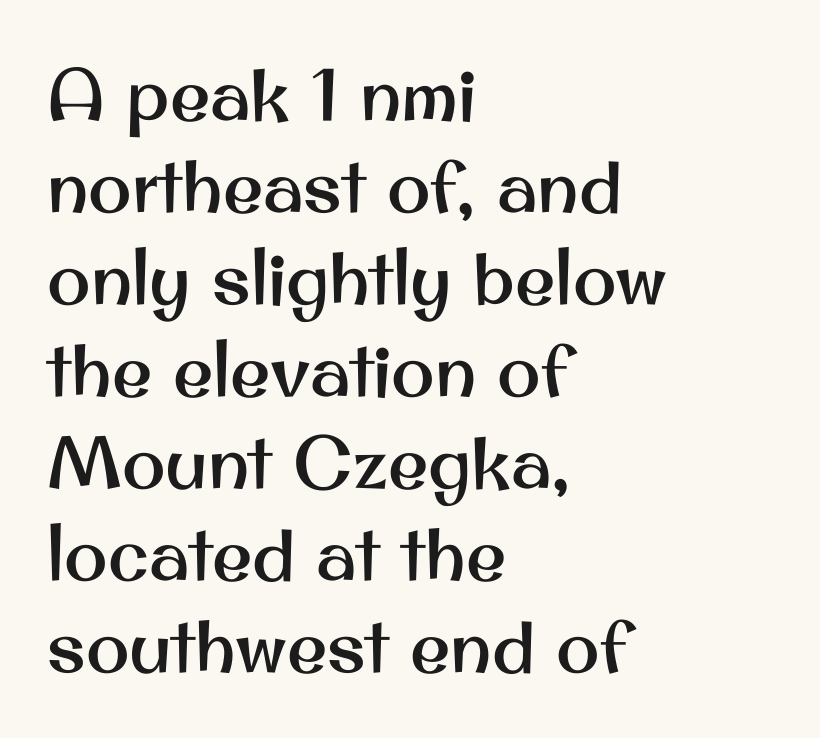
Q: Is the text italic (slanted)? A: No, it is upright.
Q: Is the typeface a serif or a sans-serif typeface? A: Sans-serif.
Q: Is the text underlined? A: No.
Q: How is the paragraph aligned? A: Left-aligned.
Q: Is the spacing between letters normal or unusually wide? A: Normal.
Q: Is the spacing between lines tight, normal or loose? A: Normal.
Q: Width (condensed, normal, or wide)? A: Normal.
Q: Stroke contrast? A: Medium.
Q: x-height? A: Small.
Q: Monospaced? A: No.
